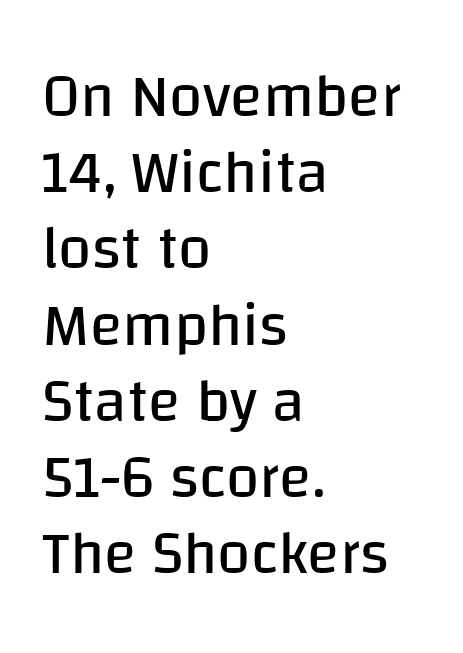
Q: Is the text bold? A: No.
Q: Is the text italic (slanted)? A: No, it is upright.
Q: Is the typeface a serif or a sans-serif typeface? A: Sans-serif.
Q: Is the text underlined? A: No.
Q: How is the paragraph aligned? A: Left-aligned.
Q: Is the spacing between letters normal or unusually wide? A: Normal.
Q: Is the spacing between lines tight, normal or loose? A: Normal.
Q: Width (condensed, normal, or wide)? A: Normal.
Q: Stroke contrast? A: Low.
Q: x-height? A: Large.
Q: Monospaced? A: No.
